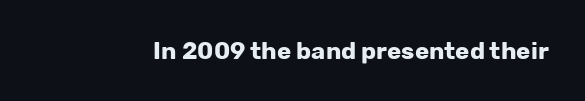
{"italic": "no", "bold": "yes", "underline": "no", "letter_spacing": "normal", "letter_spacing_em": 0.0, "glyph_px": 24}
